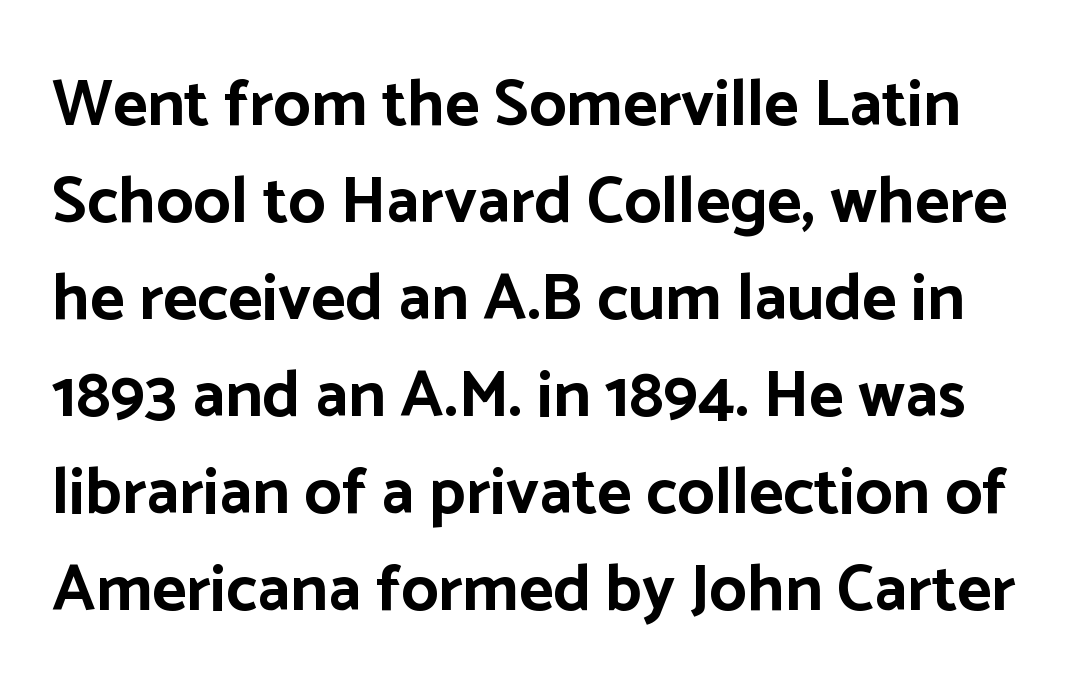
{"serif": "no", "italic": "no", "bold": "yes", "weight": "bold", "width": "normal", "stroke_contrast": "low", "x_height": "medium", "monospaced": "no", "underline": "no", "line_spacing": "normal", "line_spacing_ratio": 1.47, "letter_spacing": "normal", "letter_spacing_em": 0.0, "glyph_px": 66}
